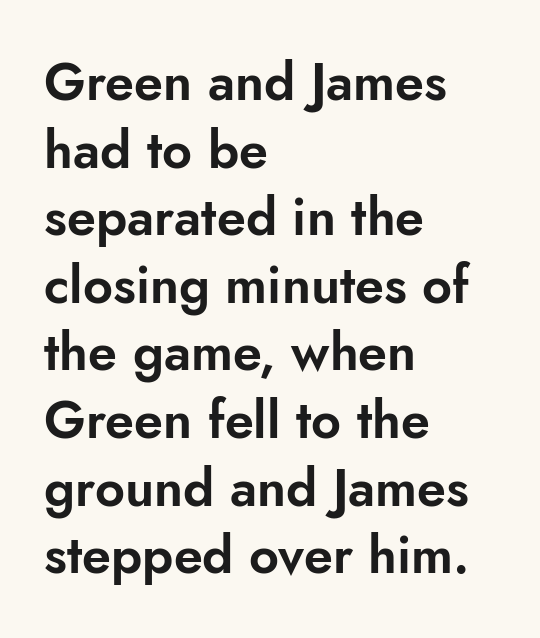
The image shows 52 px sans-serif type, upright; set left-aligned, normal line spacing (1.3x), normal letter spacing, not underlined; low stroke contrast and a small x-height.
